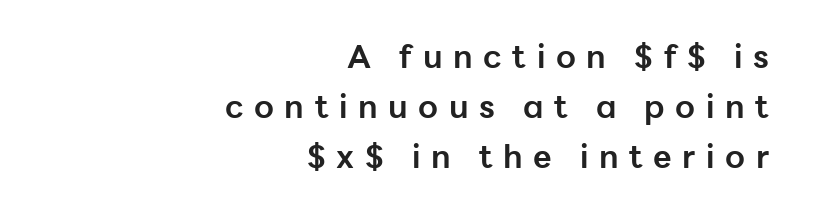
The image shows 32 px bold sans-serif type, upright; set right-aligned, normal line spacing (1.56x), unusually wide letter spacing (+0.33 em), not underlined; low stroke contrast and a medium x-height.
